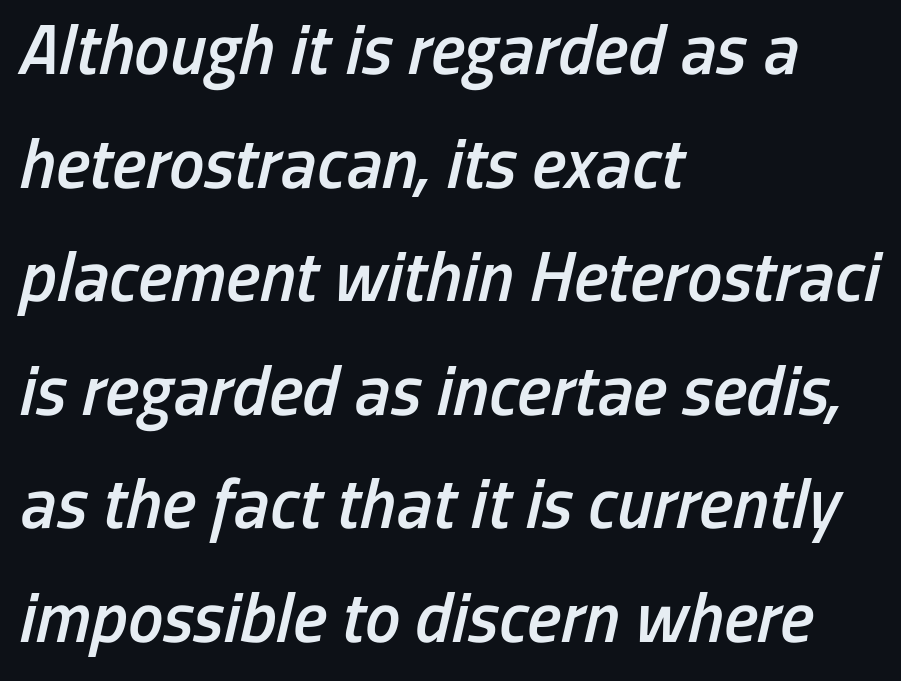
Q: Is the text bold? A: Semi-bold.
Q: Is the text italic (slanted)? A: Yes, it leans right by about 13 degrees.
Q: Is the text underlined? A: No.
Q: How is the paragraph aligned? A: Left-aligned.
Q: Is the spacing between letters normal or unusually wide? A: Normal.
Q: Is the spacing between lines tight, normal or loose? A: Normal.
Q: Width (condensed, normal, or wide)? A: Condensed.
Q: Stroke contrast? A: Low.
Q: x-height? A: Medium.
Q: Monospaced? A: No.
